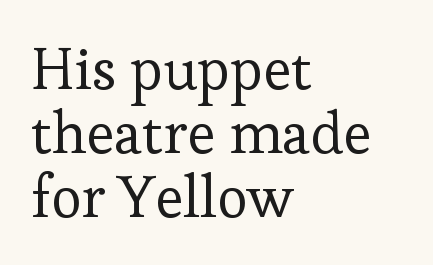
Q: Is the text bold? A: No.
Q: Is the text italic (slanted)? A: No, it is upright.
Q: Is the typeface a serif or a sans-serif typeface? A: Serif.
Q: Is the text underlined? A: No.
Q: How is the paragraph aligned? A: Left-aligned.
Q: Is the spacing between letters normal or unusually wide? A: Normal.
Q: Is the spacing between lines tight, normal or loose? A: Tight.
Q: Width (condensed, normal, or wide)? A: Normal.
Q: Stroke contrast? A: Low.
Q: x-height? A: Medium.
Q: Monospaced? A: No.
